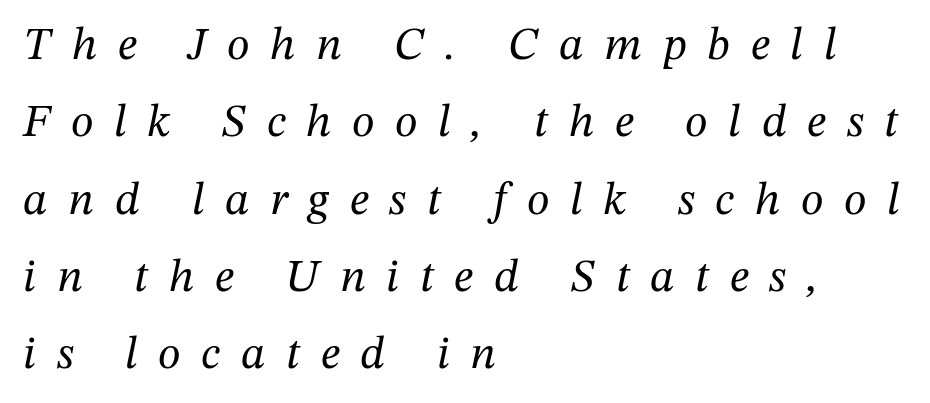
Q: Is the text bold? A: No.
Q: Is the text italic (slanted)? A: Yes, it leans right by about 12 degrees.
Q: Is the typeface a serif or a sans-serif typeface? A: Serif.
Q: Is the text underlined? A: No.
Q: How is the paragraph aligned? A: Left-aligned.
Q: Is the spacing between letters normal or unusually wide? A: Unusually wide.
Q: Is the spacing between lines tight, normal or loose? A: Normal.
Q: Width (condensed, normal, or wide)? A: Normal.
Q: Stroke contrast? A: Medium.
Q: x-height? A: Medium.
Q: Monospaced? A: No.
